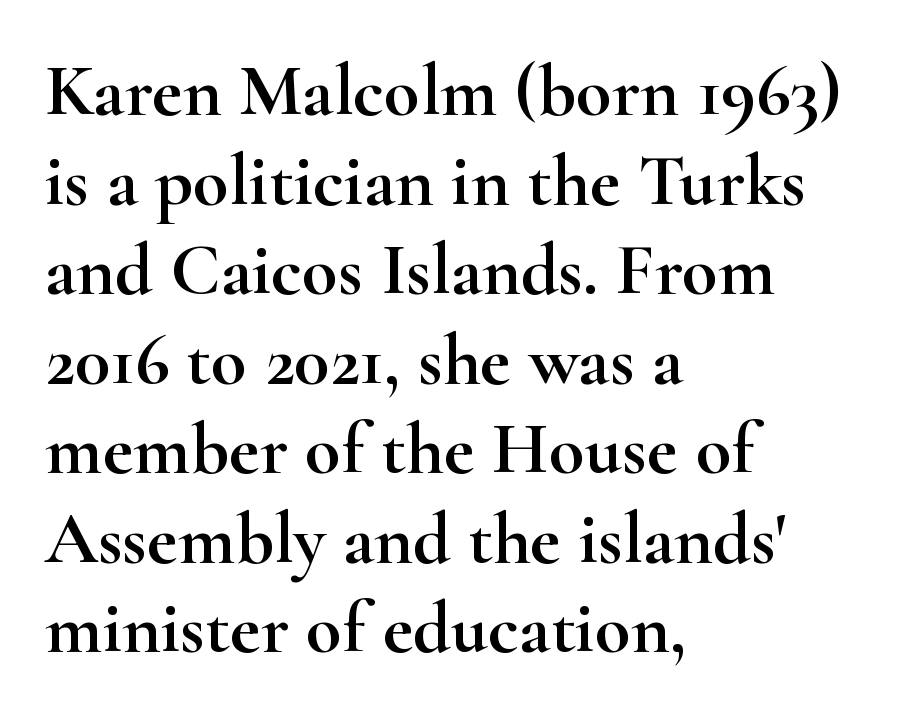
Nobody touched the tracking dial on this one. The words here are not underlined. Layout note: lines flush left. A typesetter would mark this as roman, not italic. Little horizontal feet cap the strokes, marking this as serif type. Proportional: the letters do not fall into vertical columns.
